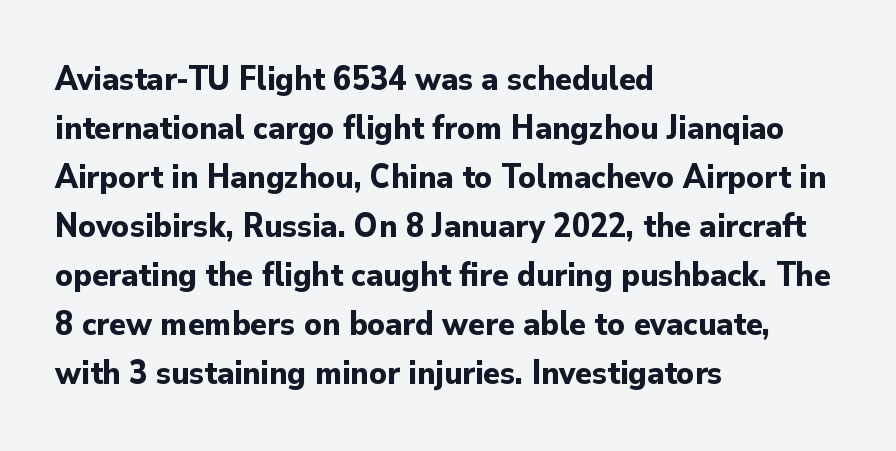
The image shows 34 px bold sans-serif type, upright; set left-aligned, normal line spacing (1.44x), normal letter spacing, not underlined; low stroke contrast and a small x-height.
